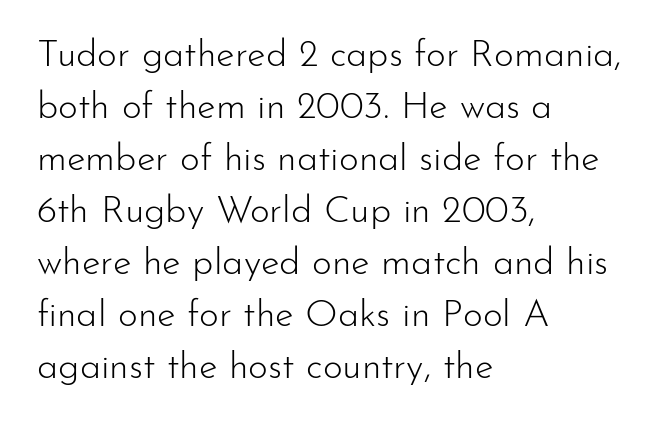
Observe the absence of serifs on each vertical stroke in this sample. Rows of type keep a routine distance in the vertical direction. Type without underlining. The rendering uses natural spacing where letterforms have individual widths. The axis of the letterforms is exactly vertical.
